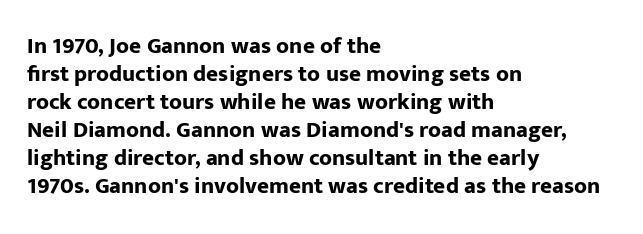
{"italic": "no", "bold": "yes", "underline": "no", "align": "left", "line_spacing_ratio": 1.22, "letter_spacing": "normal", "letter_spacing_em": 0.0, "glyph_px": 23}
